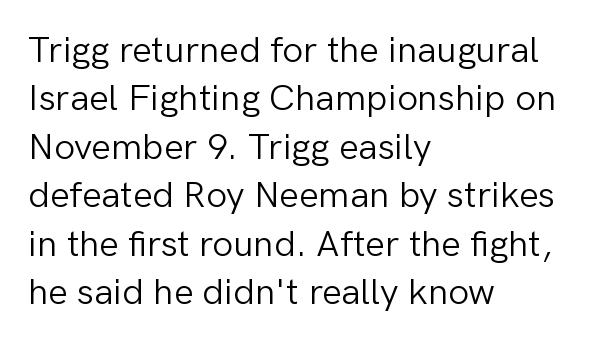
{"serif": "no", "italic": "no", "bold": "no", "weight": "light", "width": "normal", "stroke_contrast": "low", "x_height": "medium", "monospaced": "no", "underline": "no", "align": "left", "line_spacing": "normal", "line_spacing_ratio": 1.31, "letter_spacing": "normal", "letter_spacing_em": 0.0, "glyph_px": 37}
